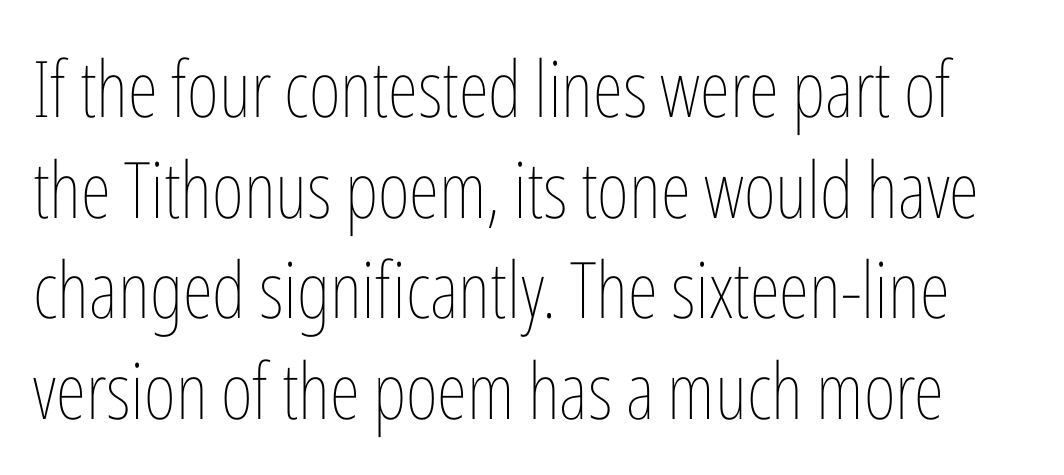
Q: Is the text bold? A: No.
Q: Is the text italic (slanted)? A: No, it is upright.
Q: Is the text underlined? A: No.
Q: Is the spacing between letters normal or unusually wide? A: Normal.
Q: Is the spacing between lines tight, normal or loose? A: Normal.
Q: Width (condensed, normal, or wide)? A: Condensed.
Q: Stroke contrast? A: Low.
Q: x-height? A: Medium.
Q: Monospaced? A: No.
